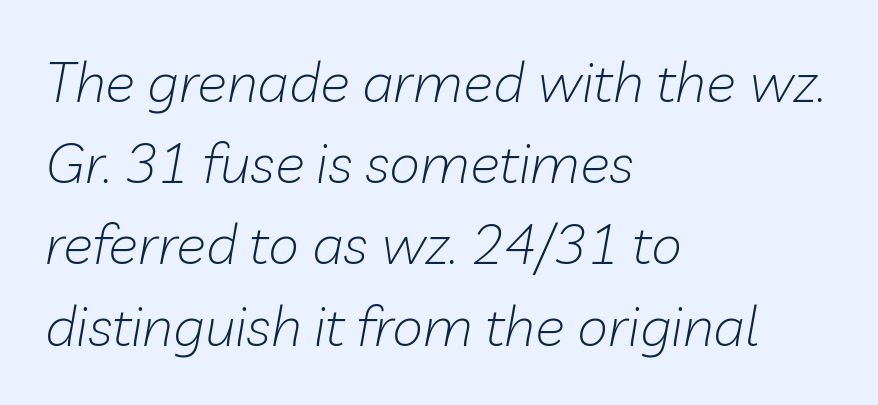
Short and long lines alike share a common starting point at left. The passage shown leans; its letterforms are oblique. No extra ink here — the face is not bold. Notice how descenders clear the ascenders below comfortably — that's standard leading.
